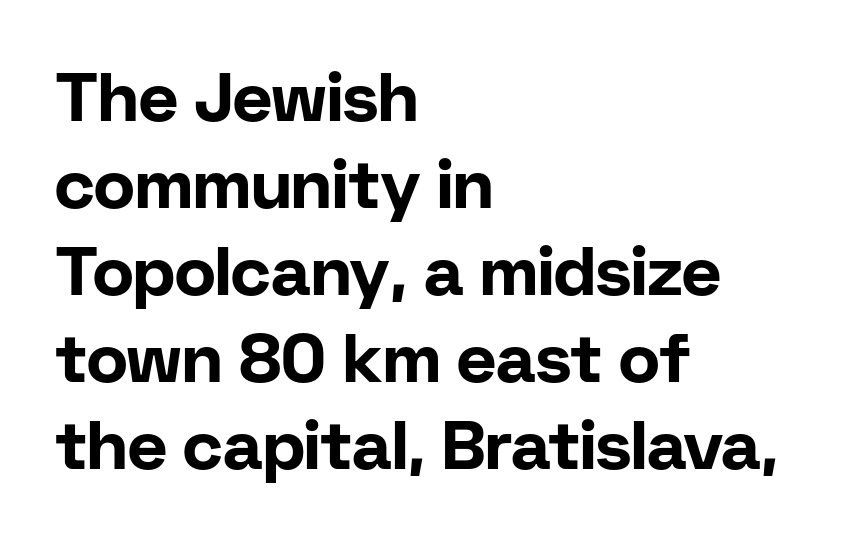
Varying glyph widths throughout — classic text-font behaviour. You'd pick this weight for a headline — it's a proper bold. In terms of letterform style, serifs are entirely absent. A classic flush-left, rag-right setting is used for this passage. The rows are spaced the way most documents space them.
